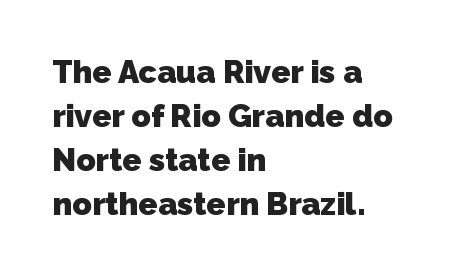
{"serif": "no", "bold": "yes", "weight": "heavy", "width": "normal", "stroke_contrast": "low", "x_height": "medium", "monospaced": "no", "underline": "no", "align": "left", "line_spacing": "normal", "line_spacing_ratio": 1.38, "letter_spacing": "normal", "letter_spacing_em": 0.0, "glyph_px": 32}
